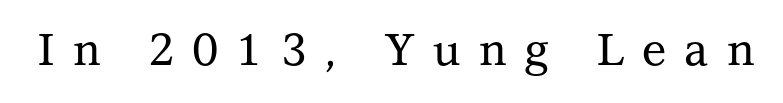
Q: Is the text italic (slanted)? A: No, it is upright.
Q: Is the typeface a serif or a sans-serif typeface? A: Serif.
Q: Is the text underlined? A: No.
Q: Is the spacing between letters normal or unusually wide? A: Unusually wide.
Q: Width (condensed, normal, or wide)? A: Normal.
Q: Stroke contrast? A: Medium.
Q: x-height? A: Medium.
Q: Monospaced? A: No.
